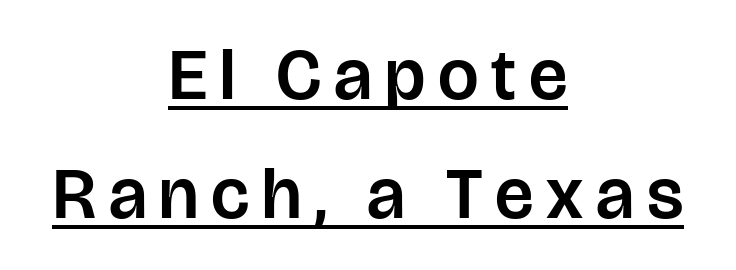
The image shows 72 px sans-serif type, upright; set centered, normal line spacing (1.65x), underlined; low stroke contrast and a large x-height.
